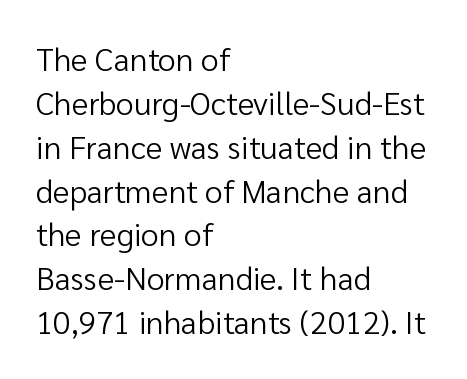
{"serif": "no", "italic": "no", "bold": "no", "weight": "regular", "width": "normal", "stroke_contrast": "low", "x_height": "medium", "monospaced": "no", "underline": "no", "align": "left", "line_spacing": "normal", "line_spacing_ratio": 1.37, "letter_spacing": "normal", "letter_spacing_em": 0.0, "glyph_px": 32}
